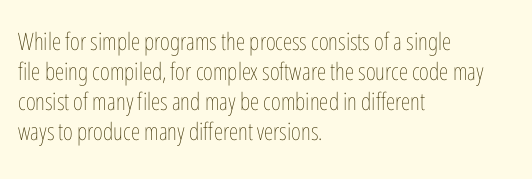
Honestly, there is no underline to notice here at all. The font's upright variant was chosen for this text. Horizontally, the lines are justified to the leading edge only. Bold? No — there's no thickening of the strokes.
